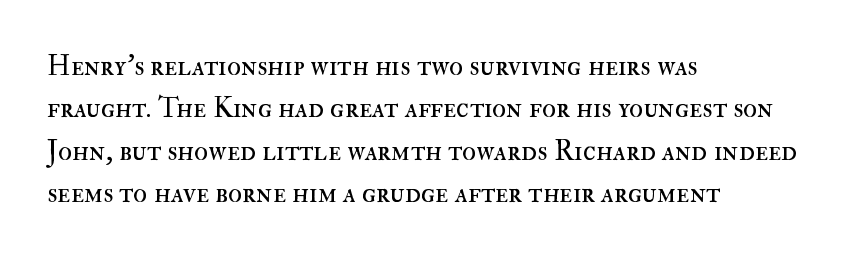
Spacing verdict: proportional, widths tailored to each character. The gaps between neighbouring characters are ordinary and unremarkable. A light-to-regular cut is what we see here. The lines are quadded left.
